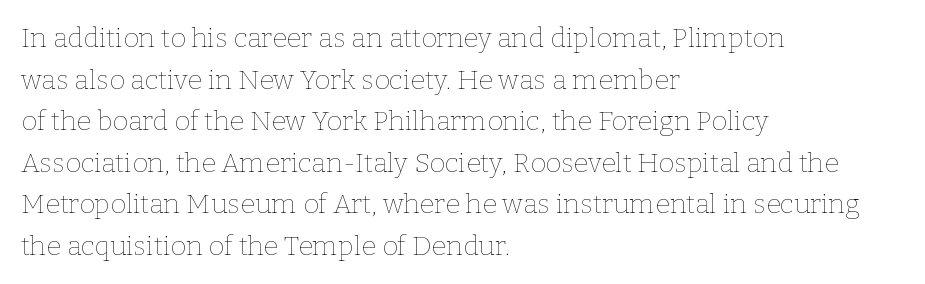
This sample uses an upright cut, with every glyph sitting square on the baseline. Lines of text with bare space underneath. The setting favours the left margin, as ordinary paragraphs usually do. Leading: standard. The typesetting does not lean heavy: it is not bold. You could call the tracking neutral — neither tight nor loose.
